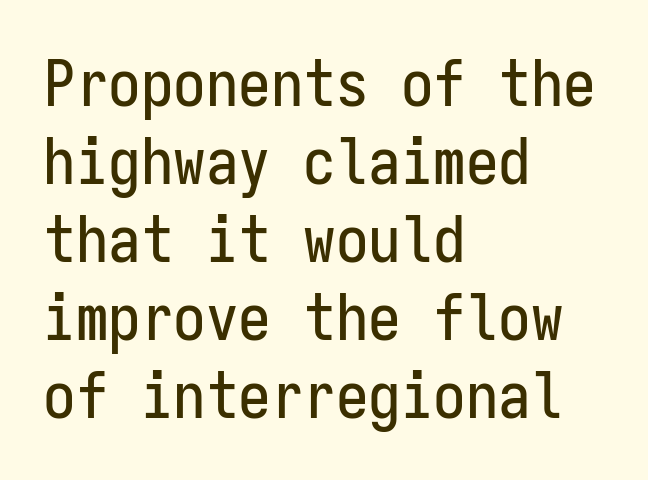
The image shows 65 px condensed sans-serif type, upright, monospaced; set left-aligned, line spacing 1.2x, normal letter spacing, not underlined; low stroke contrast and a medium x-height.
